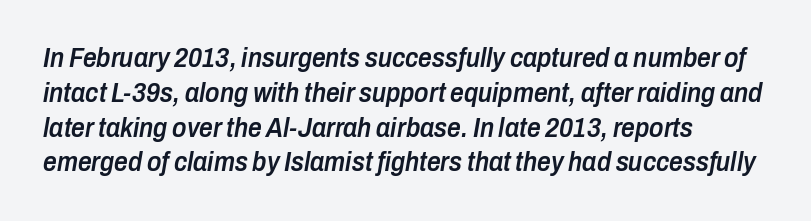
Each line starts at the same left margin while the right side varies. Has an underline been added? It has not. Does the leading feel generous? No, just average. The text carries the slant typical of an italic or oblique font.
